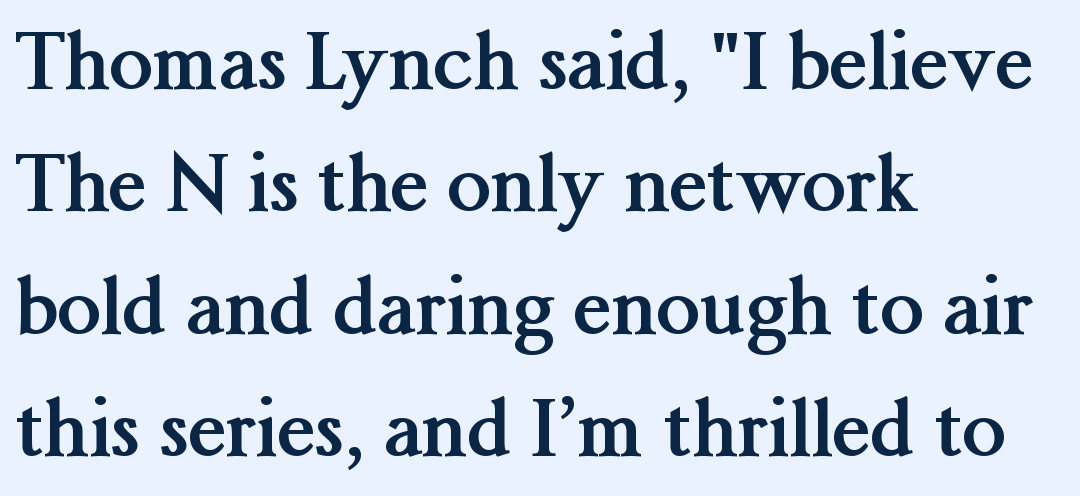
Classification — serif. Rows of type keep a routine distance in the vertical direction. These words are printed bold, with thick strokes throughout. Unmarked baselines from the first word to the last. Italic? Not at all — the glyphs are vertical. The passage shown is typed in a proportional face where columns would drift.
